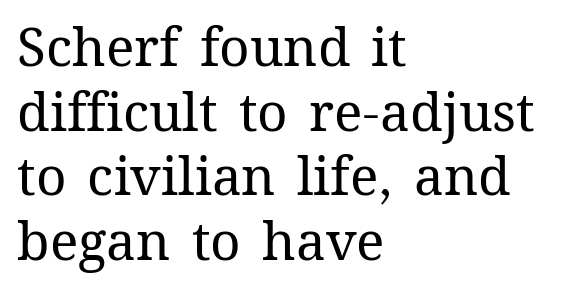
The image shows 53 px regular-weight type, upright; set left-aligned, line spacing 1.22x, normal letter spacing, not underlined; medium stroke contrast and a medium x-height.
